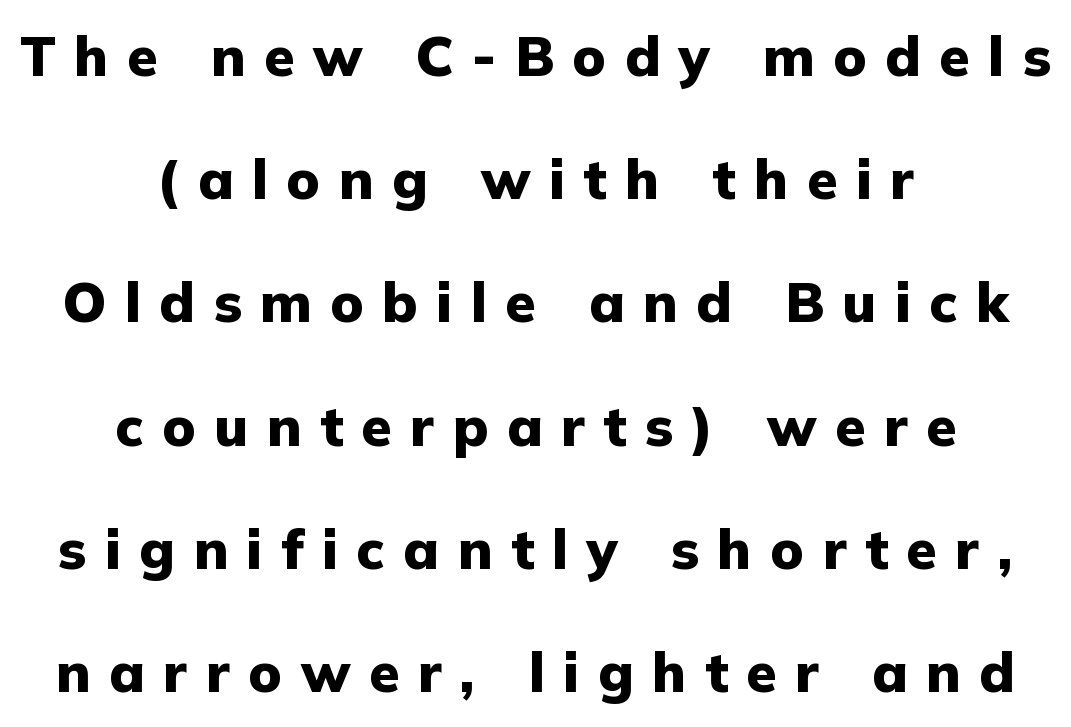
Q: Is the text bold? A: Yes.
Q: Is the text italic (slanted)? A: No, it is upright.
Q: Is the typeface a serif or a sans-serif typeface? A: Sans-serif.
Q: Is the text underlined? A: No.
Q: How is the paragraph aligned? A: Centered.
Q: Is the spacing between letters normal or unusually wide? A: Unusually wide.
Q: Is the spacing between lines tight, normal or loose? A: Loose.
Q: Width (condensed, normal, or wide)? A: Normal.
Q: Stroke contrast? A: Low.
Q: x-height? A: Medium.
Q: Monospaced? A: No.
